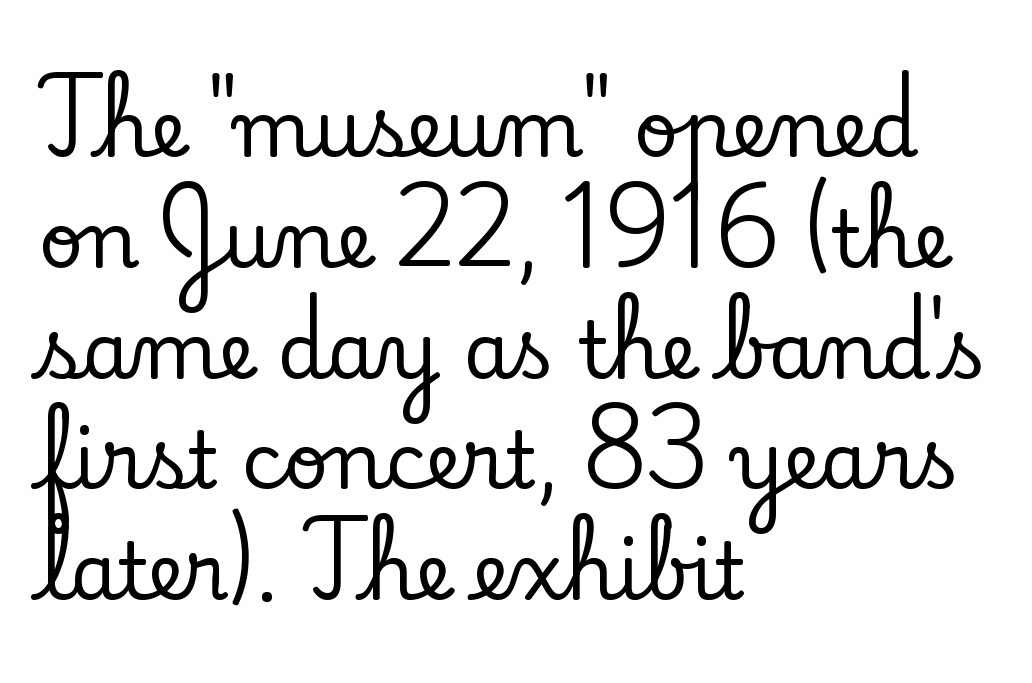
The image shows 78 px serif type, upright; set left-aligned, normal line spacing (1.42x), normal letter spacing, not underlined; low stroke contrast and a small x-height.
